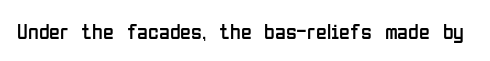
The space directly below the letters is spotless. Quick note: not italic, upright. The line texture is even and compact thanks to regular tracking. These glyphs show unthickened strokes, regular width or finer.
